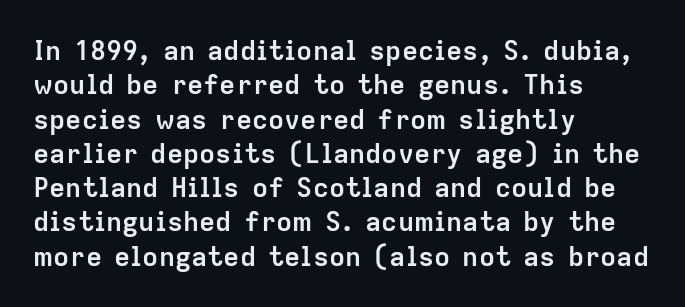
A typesetter would mark this as roman, not italic. Does the copy run flush right? No — it runs flush left. These words are printed bold, with thick strokes throughout. Successive baselines arrive at the customary interval. Caption: standard tracking, unaltered.
